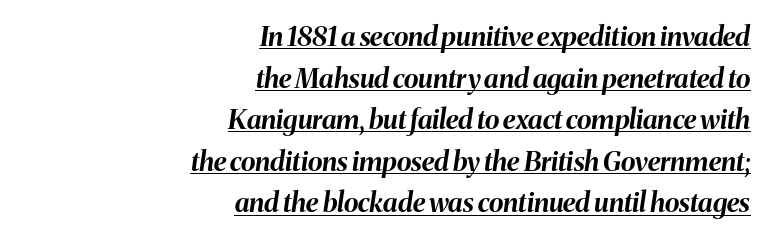
Q: Is the text bold? A: Yes.
Q: Is the text italic (slanted)? A: Yes, it leans right by about 8 degrees.
Q: Is the text underlined? A: Yes.
Q: How is the paragraph aligned? A: Right-aligned.
Q: Is the spacing between letters normal or unusually wide? A: Normal.
Q: Is the spacing between lines tight, normal or loose? A: Normal.
